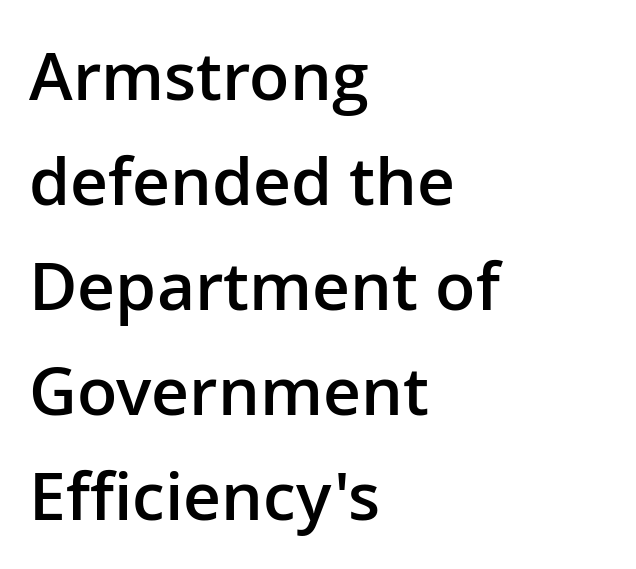
Q: Is the text bold? A: Semi-bold.
Q: Is the text italic (slanted)? A: No, it is upright.
Q: Is the typeface a serif or a sans-serif typeface? A: Sans-serif.
Q: Is the text underlined? A: No.
Q: How is the paragraph aligned? A: Left-aligned.
Q: Is the spacing between letters normal or unusually wide? A: Normal.
Q: Is the spacing between lines tight, normal or loose? A: Normal.
Q: Width (condensed, normal, or wide)? A: Normal.
Q: Stroke contrast? A: Low.
Q: x-height? A: Medium.
Q: Monospaced? A: No.
